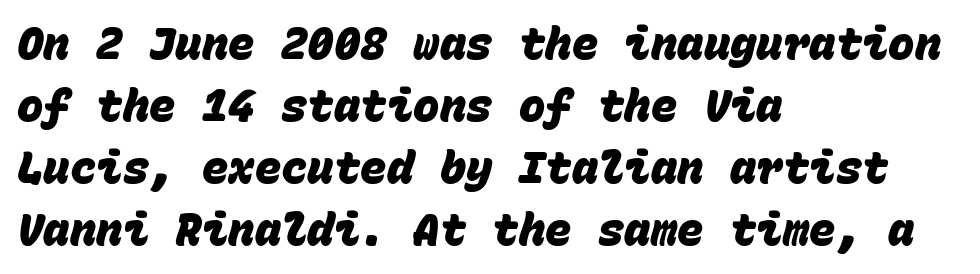
{"serif": "no", "bold": "yes", "weight": "heavy", "width": "normal", "stroke_contrast": "low", "x_height": "large", "monospaced": "yes", "underline": "no", "align": "left", "line_spacing": "normal", "line_spacing_ratio": 1.41, "letter_spacing": "normal", "letter_spacing_em": 0.0, "glyph_px": 44}
